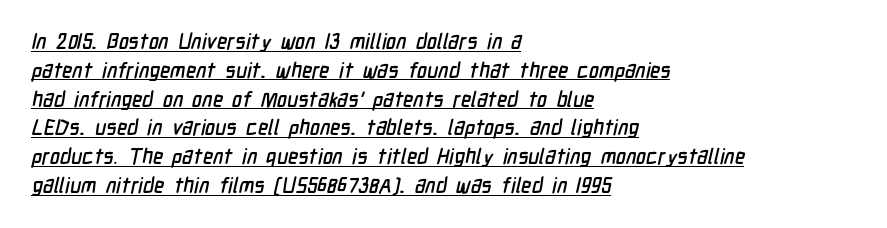
The image shows 21 px text type; set left-aligned, normal line spacing (1.37x), normal letter spacing, underlined.
